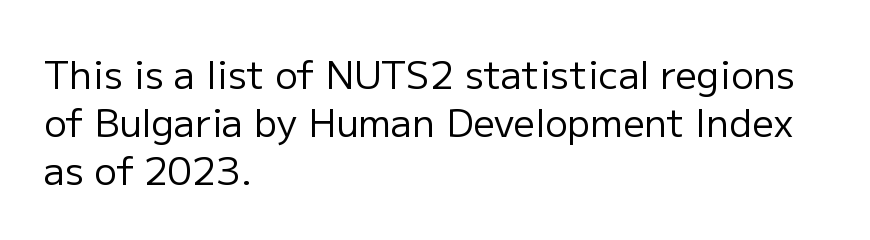
The image shows 38 px regular-weight sans-serif type, upright; set left-aligned, normal line spacing (1.26x), normal letter spacing, not underlined; low stroke contrast and a medium x-height.
